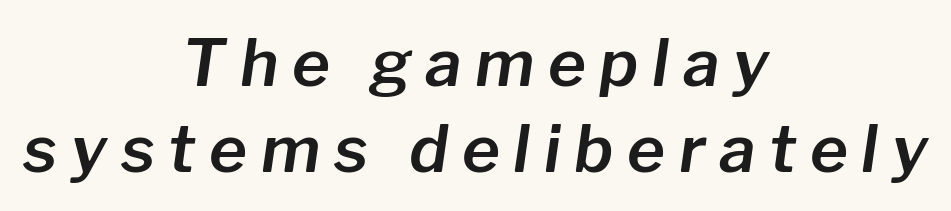
Q: Is the text italic (slanted)? A: Yes, it leans right by about 8 degrees.
Q: Is the text underlined? A: No.
Q: How is the paragraph aligned? A: Centered.
Q: Is the spacing between letters normal or unusually wide? A: Unusually wide.
Q: Is the spacing between lines tight, normal or loose? A: Normal.
Q: Width (condensed, normal, or wide)? A: Normal.
Q: Stroke contrast? A: Low.
Q: x-height? A: Medium.
Q: Monospaced? A: No.
